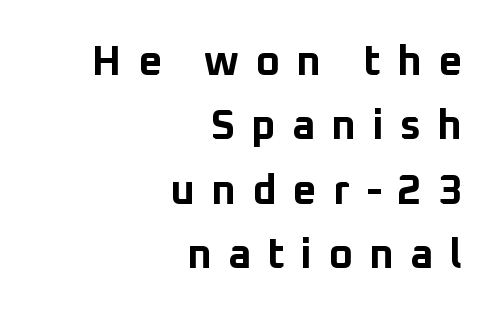
Strokes here are thick enough to call this a true bold. Unlike italic type, these characters show no tilt at all. Successive baselines arrive at the customary interval. The string is rendered with underlining switched off. Is the block centered? No — it sits flush against the right margin. Proportional: the letters do not fall into vertical columns.
